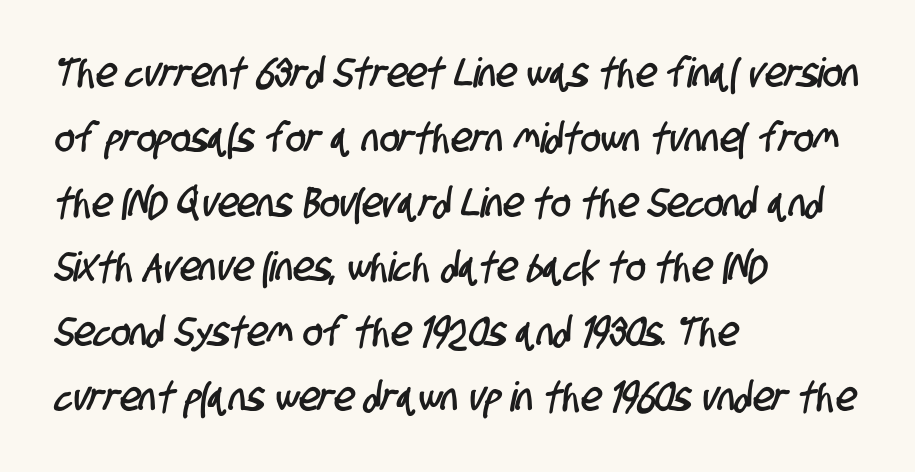
A typesetter would label this face a sans. The passage shown is typed in a proportional face where columns would drift. The lines sit at an ordinary, default distance from one another. The passage shown has conventional tracking throughout. One-word summary of the alignment: left. The passage shown is not underscored anywhere.
